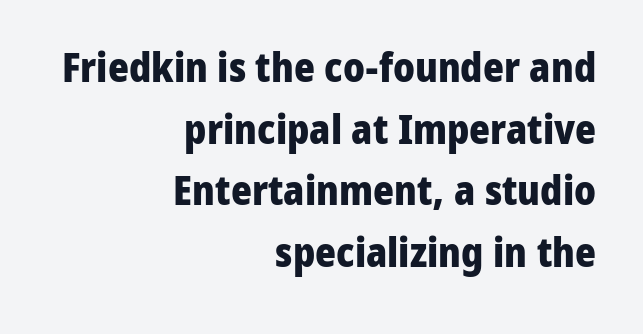
The typography opts for an upright posture over an oblique one. Looks like regular typesetting: each glyph gets only the width it needs. The font family rendered here belongs to the sans-serif group. Decoration check: the copy has no underline. Chunky letters — that's bold for sure.
